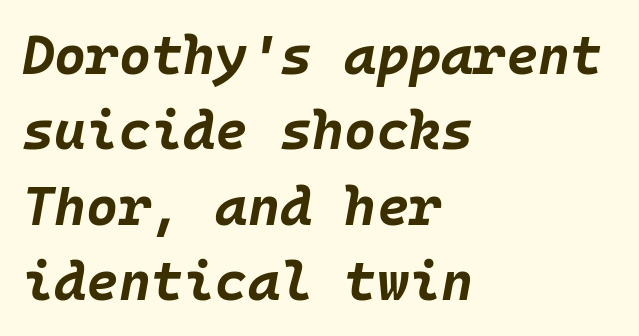
{"italic": "yes", "lean": "right", "slant_degrees": 10, "bold": "yes", "weight": "bold", "width": "normal", "stroke_contrast": "low", "x_height": "large", "monospaced": "yes", "underline": "no", "align": "left", "line_spacing": "normal", "line_spacing_ratio": 1.37, "letter_spacing": "normal", "letter_spacing_em": 0.0, "glyph_px": 55}
